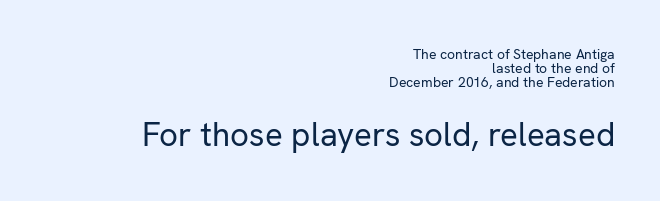
Is this a fixed-width face? No — the glyphs have proportional, varying widths. Small over large — that's the arrangement of the two blocks here. The space between consecutive lines is stingy. The tracking reads as untouched default to a designer's eye. Unlike a traditional serif, this face leaves its strokes unadorned. Descenders are the only things crossing below the line.
